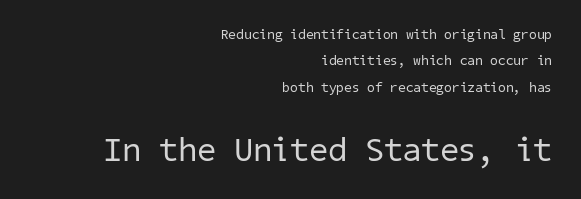
Q: Is the text bold? A: No.
Q: Is the typeface a serif or a sans-serif typeface? A: Sans-serif.
Q: Is the text underlined? A: No.
Q: How is the paragraph aligned? A: Right-aligned.
Q: Is the spacing between letters normal or unusually wide? A: Normal.
Q: Which block of text is set in a larger size, the first (top) or the second (bottom)? A: The second (bottom) one.
Q: Width (condensed, normal, or wide)? A: Normal.
Q: Stroke contrast? A: Low.
Q: x-height? A: Medium.
